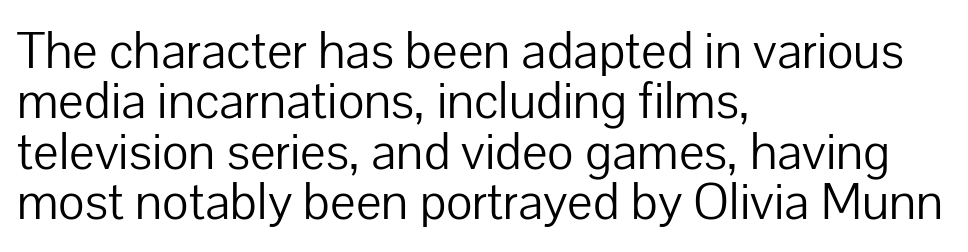
Q: Is the text bold? A: No.
Q: Is the text italic (slanted)? A: No, it is upright.
Q: Is the typeface a serif or a sans-serif typeface? A: Sans-serif.
Q: Is the text underlined? A: No.
Q: How is the paragraph aligned? A: Left-aligned.
Q: Is the spacing between letters normal or unusually wide? A: Normal.
Q: Is the spacing between lines tight, normal or loose? A: Tight.
Q: Width (condensed, normal, or wide)? A: Normal.
Q: Stroke contrast? A: Low.
Q: x-height? A: Medium.
Q: Monospaced? A: No.
